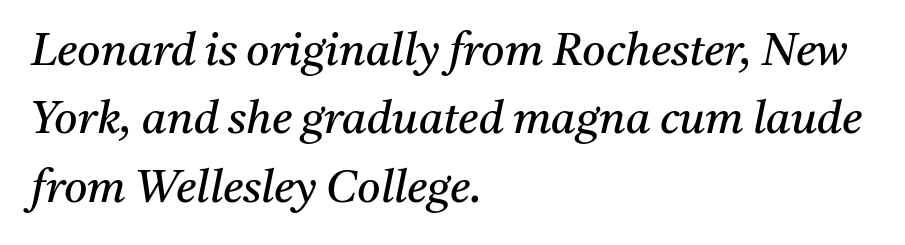
{"serif": "yes", "italic": "yes", "lean": "right", "slant_degrees": 11, "bold": "no", "weight": "regular", "width": "normal", "stroke_contrast": "medium", "x_height": "medium", "monospaced": "no", "underline": "no", "align": "left", "line_spacing": "normal", "line_spacing_ratio": 1.52, "letter_spacing": "normal", "letter_spacing_em": 0.0, "glyph_px": 45}
